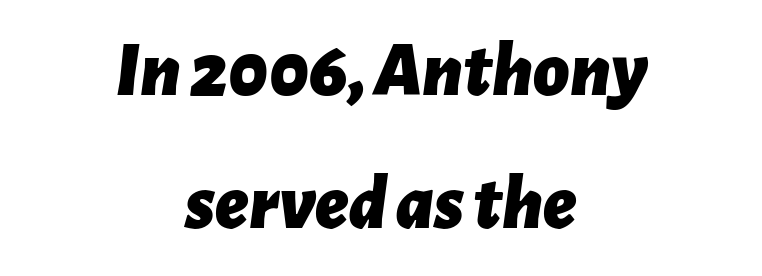
The image shows 78 px bold type, italic (leaning right); set centered, normal line spacing (1.7x), normal letter spacing, not underlined; low stroke contrast and a medium x-height.
